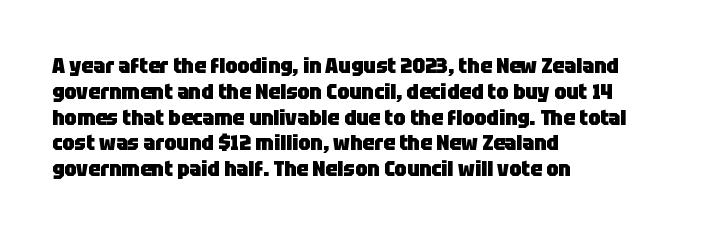
Q: Is the text bold? A: Yes.
Q: Is the text italic (slanted)? A: No, it is upright.
Q: Is the text underlined? A: No.
Q: How is the paragraph aligned? A: Left-aligned.
Q: Is the spacing between letters normal or unusually wide? A: Normal.
